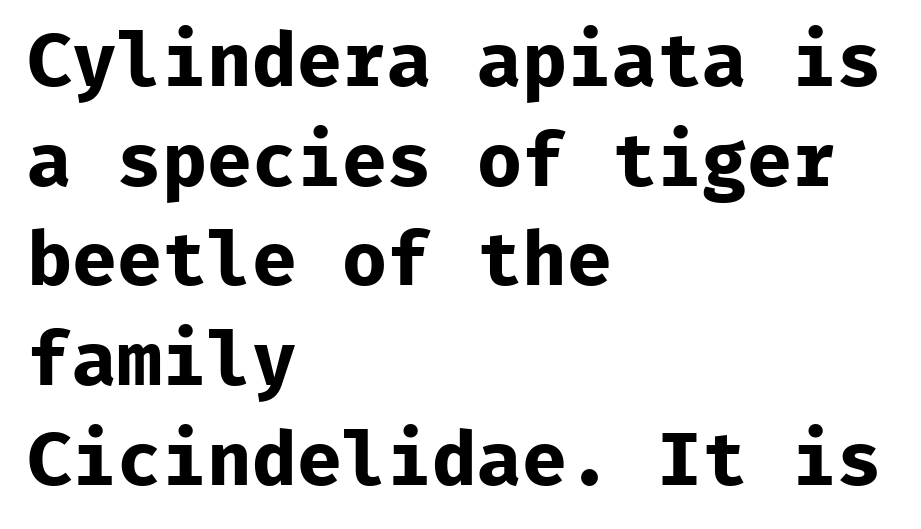
The image shows 75 px bold sans-serif type, upright, monospaced; set left-aligned, normal line spacing (1.33x), normal letter spacing, not underlined; low stroke contrast and a medium x-height.
